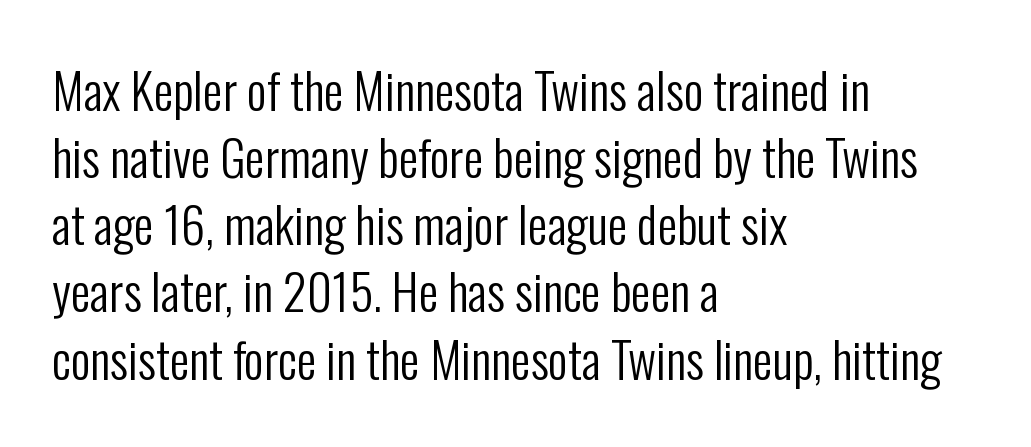
The image shows 49 px regular-weight, condensed sans-serif type, upright; set left-aligned, normal line spacing (1.37x), normal letter spacing, not underlined; low stroke contrast and a medium x-height.
